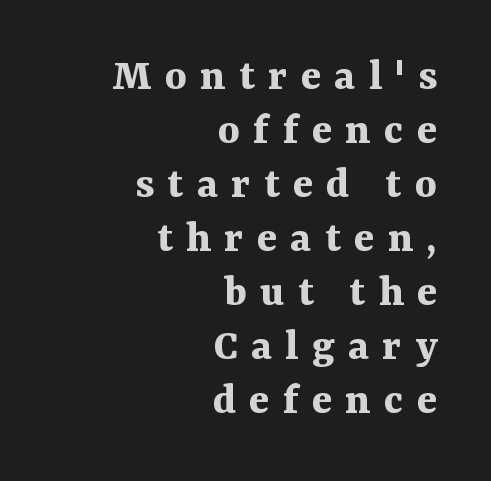
Q: Is the text bold? A: Yes.
Q: Is the text italic (slanted)? A: No, it is upright.
Q: Is the typeface a serif or a sans-serif typeface? A: Serif.
Q: Is the text underlined? A: No.
Q: How is the paragraph aligned? A: Right-aligned.
Q: Is the spacing between letters normal or unusually wide? A: Unusually wide.
Q: Is the spacing between lines tight, normal or loose? A: Tight.
Q: Width (condensed, normal, or wide)? A: Normal.
Q: Stroke contrast? A: Medium.
Q: x-height? A: Medium.
Q: Monospaced? A: No.
